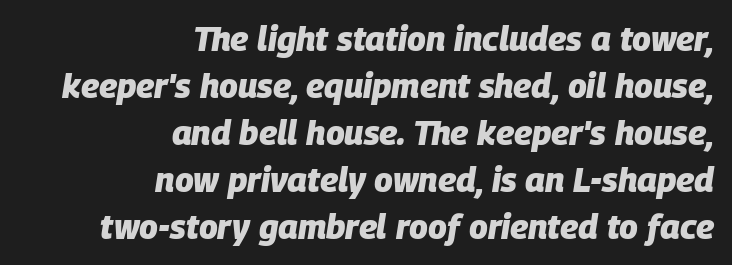
Is the letter spacing exaggerated? No — it looks like the ordinary default. Strokes here are thick enough to call this a true bold. The gap between lines stays unmarked. This sample uses an oblique cut, with every glyph tilted off the vertical.
